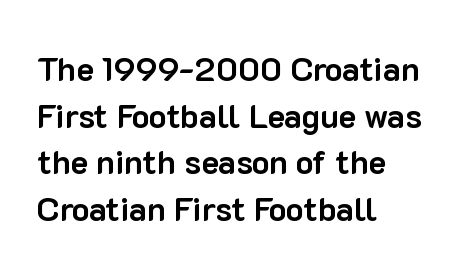
The rendering keeps characters at their native spacing. The passage is arranged the way most books set body copy — flush left. Varying glyph widths throughout — classic text-font behaviour. Typographic density is high because the face is bold.
